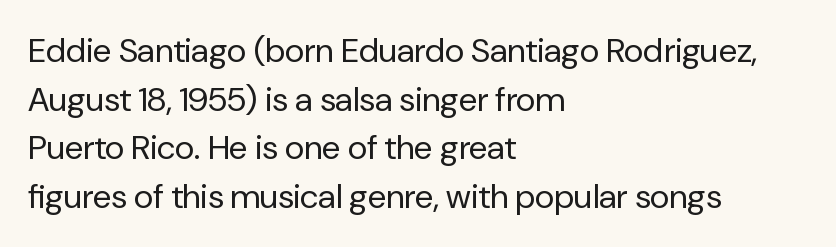
{"serif": "no", "italic": "no", "bold": "no", "weight": "regular", "width": "normal", "stroke_contrast": "low", "x_height": "medium", "monospaced": "no", "underline": "no", "align": "left", "line_spacing": "normal", "line_spacing_ratio": 1.43, "letter_spacing": "normal", "letter_spacing_em": 0.0, "glyph_px": 34}
